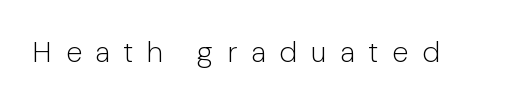
Q: Is the text bold? A: No.
Q: Is the text italic (slanted)? A: No, it is upright.
Q: Is the typeface a serif or a sans-serif typeface? A: Sans-serif.
Q: Is the text underlined? A: No.
Q: Is the spacing between letters normal or unusually wide? A: Unusually wide.
Q: Width (condensed, normal, or wide)? A: Normal.
Q: Stroke contrast? A: Low.
Q: x-height? A: Medium.
Q: Monospaced? A: No.
